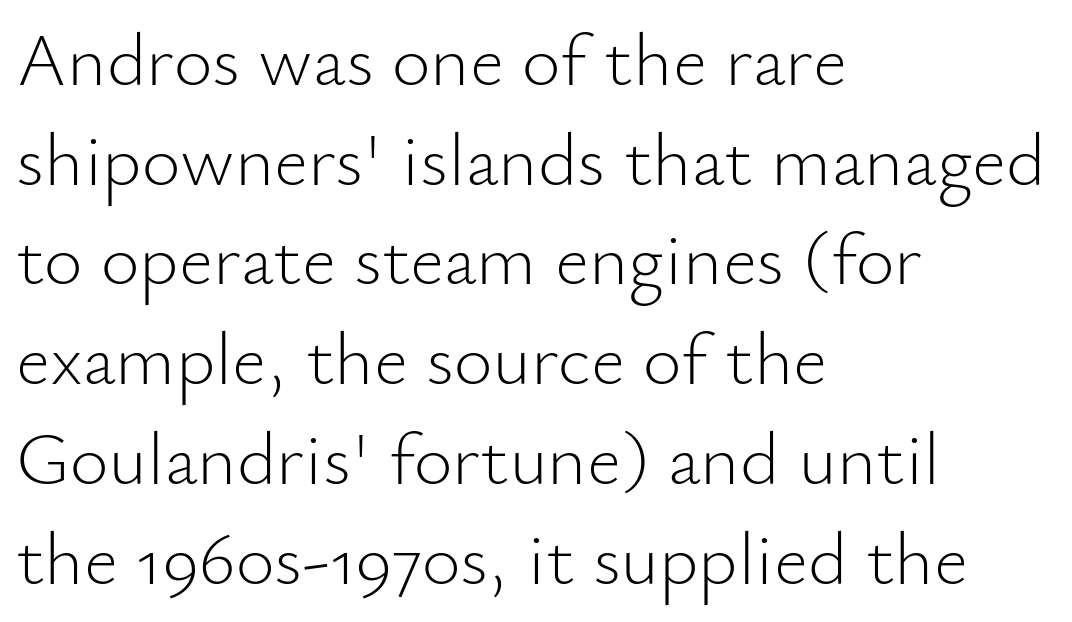
The image shows 75 px light sans-serif type, upright; set left-aligned, normal line spacing (1.33x), normal letter spacing, not underlined; low stroke contrast and a small x-height.
